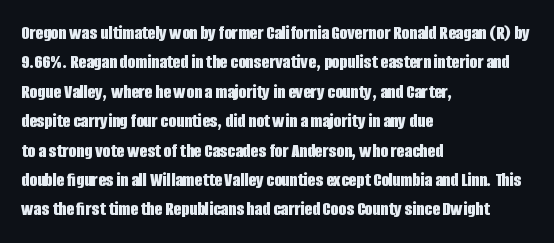
Emphasis by weight is at full strength: bold. The glyphs are unaccompanied by any horizontal stroke below them. Nothing unusual about the tracking: characters are spaced as the font intends. Do the letters lean? They stand straight. Every row of glyphs begins at an identical x-position on the left.
